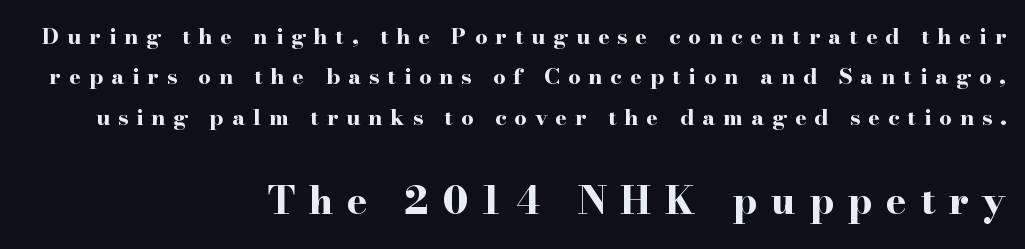
In terms of posture, this sample is upright. Regarding serifs, this sample has them. Pretty heavy lettering here — definitely bold. Compared with typical body copy, the letter spacing here is much looser.
